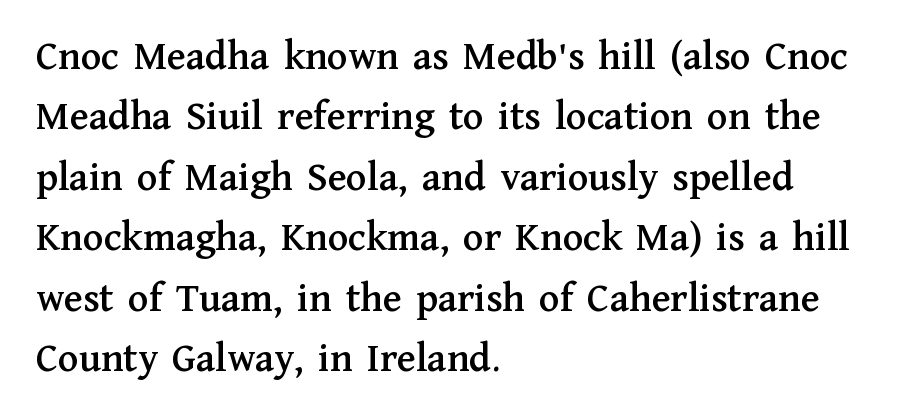
The lines are quadded left. This sample has the flowing, uneven cadence of proportional lettering. The rendering keeps characters at their native spacing. Quick note: interline space is typical. Ordinary non-slanted type is in use. In terms of letterform style, serifs are clearly present.
